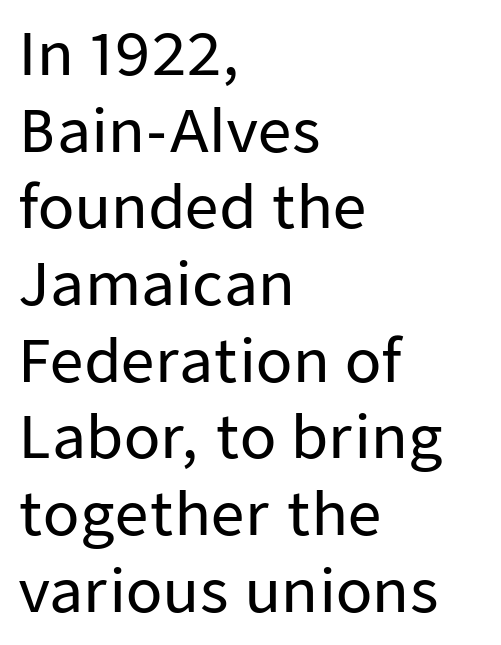
Q: Is the text italic (slanted)? A: No, it is upright.
Q: Is the typeface a serif or a sans-serif typeface? A: Sans-serif.
Q: Is the text underlined? A: No.
Q: How is the paragraph aligned? A: Left-aligned.
Q: Is the spacing between letters normal or unusually wide? A: Normal.
Q: Is the spacing between lines tight, normal or loose? A: Normal.
Q: Width (condensed, normal, or wide)? A: Normal.
Q: Stroke contrast? A: Low.
Q: x-height? A: Medium.
Q: Monospaced? A: No.
